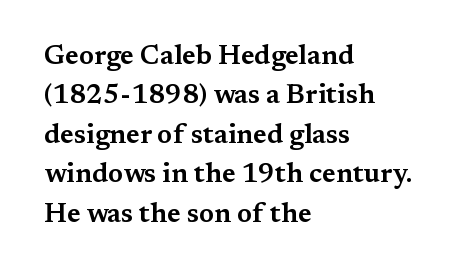
{"italic": "no", "underline": "no", "align": "left", "line_spacing": "normal", "line_spacing_ratio": 1.46, "letter_spacing": "normal", "letter_spacing_em": 0.0, "glyph_px": 27}
